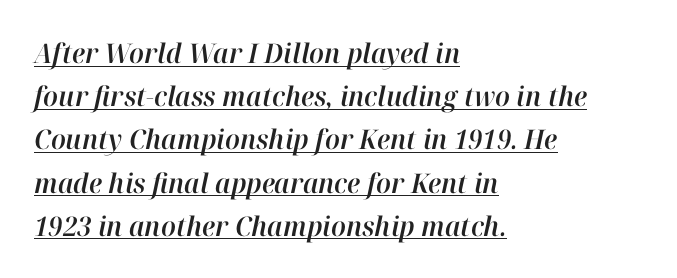
The image shows 27 px text type, italic (leaning right); set left-aligned, normal line spacing (1.6x), normal letter spacing, underlined.
